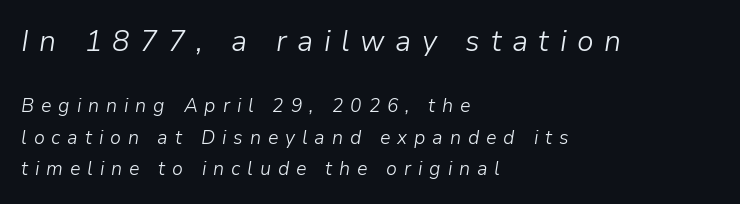
The face used here has a pronounced slope to its letters. The letters look calm and open, with moderate or lighter stems. The typesetter chose a ragged-right arrangement here. This sample has the flowing, uneven cadence of proportional lettering. The designer left line spacing at the default. You could only call the tracking loose — the letters float apart.
